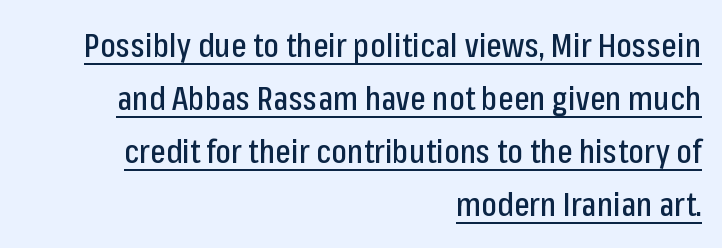
{"serif": "no", "italic": "no", "width": "condensed", "stroke_contrast": "low", "x_height": "medium", "monospaced": "no", "underline": "yes", "align": "right", "line_spacing": "normal", "line_spacing_ratio": 1.61, "letter_spacing": "normal", "letter_spacing_em": 0.0, "glyph_px": 33}
